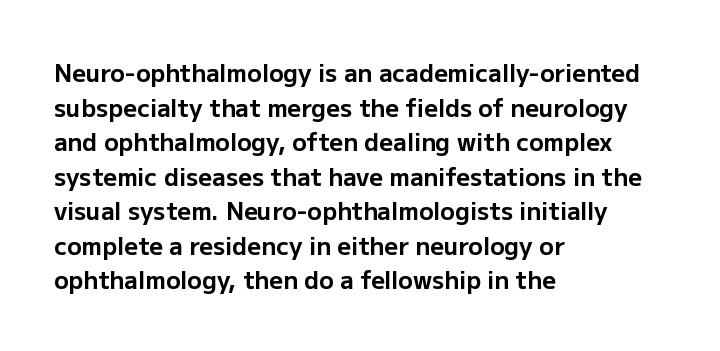
Q: Is the text bold? A: Yes.
Q: Is the text italic (slanted)? A: No, it is upright.
Q: Is the text underlined? A: No.
Q: How is the paragraph aligned? A: Left-aligned.
Q: Is the spacing between letters normal or unusually wide? A: Normal.
Q: Is the spacing between lines tight, normal or loose? A: Normal.
